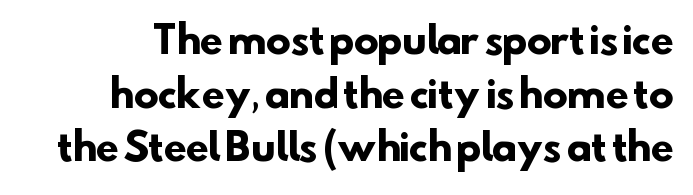
Q: Is the text bold? A: Yes.
Q: Is the typeface a serif or a sans-serif typeface? A: Sans-serif.
Q: Is the text underlined? A: No.
Q: Is the spacing between letters normal or unusually wide? A: Normal.
Q: Is the spacing between lines tight, normal or loose? A: Normal.
Q: Width (condensed, normal, or wide)? A: Normal.
Q: Stroke contrast? A: Low.
Q: x-height? A: Small.
Q: Monospaced? A: No.
